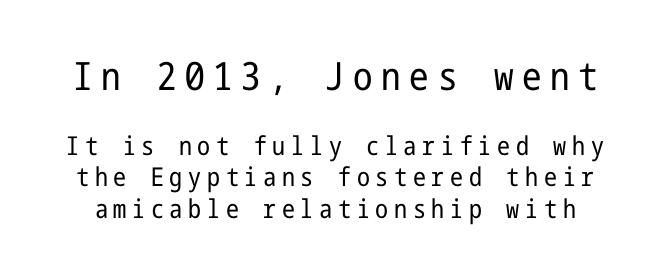
The image shows 39 px regular-weight, condensed sans-serif type, upright; set line spacing 1.22x, unusually wide letter spacing (+0.22 em), not underlined; the first (top) block is 1.5x larger; low stroke contrast and a medium x-height.
